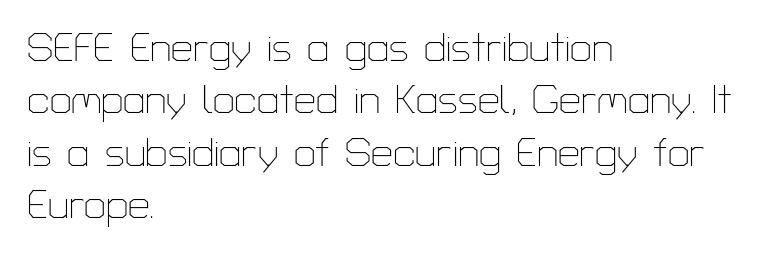
{"serif": "no", "italic": "no", "bold": "no", "weight": "thin", "width": "normal", "stroke_contrast": "low", "x_height": "medium", "monospaced": "no", "underline": "no", "align": "left", "line_spacing": "normal", "line_spacing_ratio": 1.34, "letter_spacing": "normal", "letter_spacing_em": 0.0, "glyph_px": 39}
